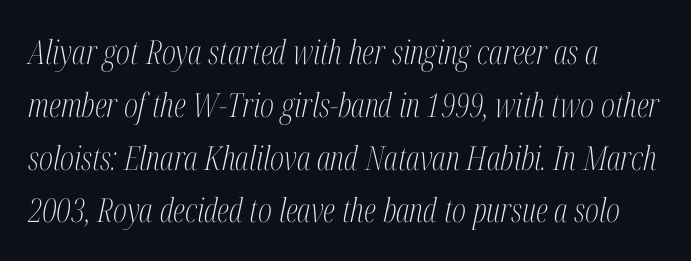
A light-to-regular cut is what we see here. The rendering keeps characters at their native spacing. Notice how the stems are inclined rather than vertical — that's the hallmark of italics. Character widths vary here, with narrow letters taking less room than wide ones. Observe the serifs anchoring each vertical stroke in this sample.
